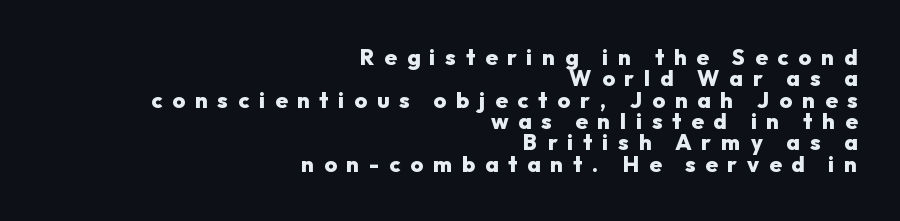
The rendering inserts visible extra space after every character. You'd pick this weight for a headline — it's a proper bold. Each line ends at the same right margin while the left side varies. Interline gaps are noticeably narrow in this sample. Posture: upright roman.
